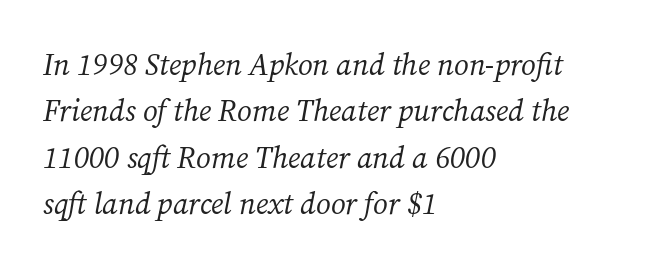
Q: Is the text bold? A: No.
Q: Is the text italic (slanted)? A: Yes, it leans right by about 12 degrees.
Q: Is the typeface a serif or a sans-serif typeface? A: Serif.
Q: Is the text underlined? A: No.
Q: How is the paragraph aligned? A: Left-aligned.
Q: Is the spacing between letters normal or unusually wide? A: Normal.
Q: Is the spacing between lines tight, normal or loose? A: Normal.
Q: Width (condensed, normal, or wide)? A: Normal.
Q: Stroke contrast? A: Medium.
Q: x-height? A: Medium.
Q: Monospaced? A: No.
